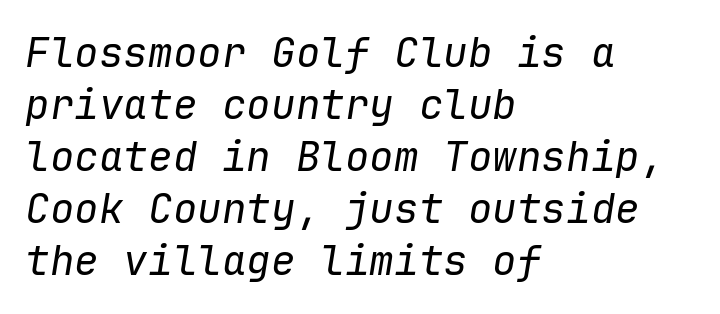
Note the uniform advance width — an 'i' takes as much space as an 'm'. Students, note that the glyphs here touch the page at normal intervals. Leading matches the norm, producing a regular column. All the whitespace from short lines collects on the right.
